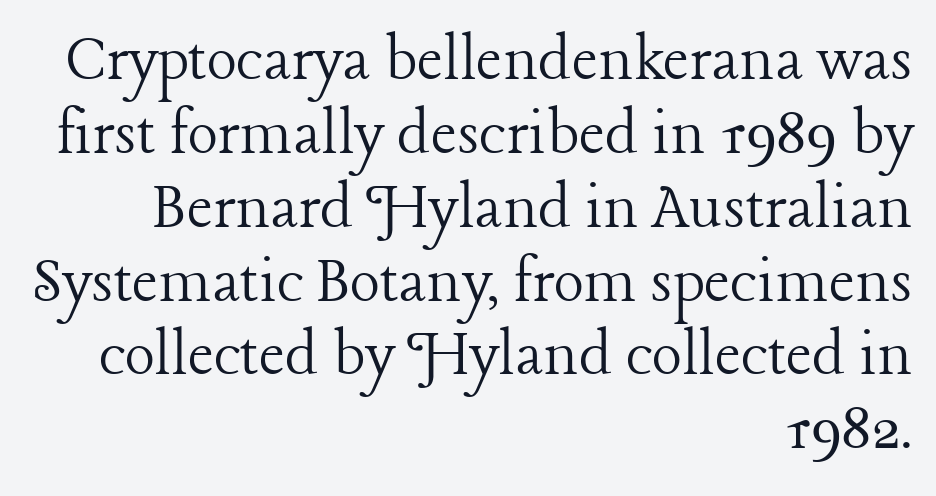
The image shows 71 px light serif type, upright; set right-aligned, tight line spacing (1.04x), normal letter spacing, not underlined; low stroke contrast and a medium x-height.
